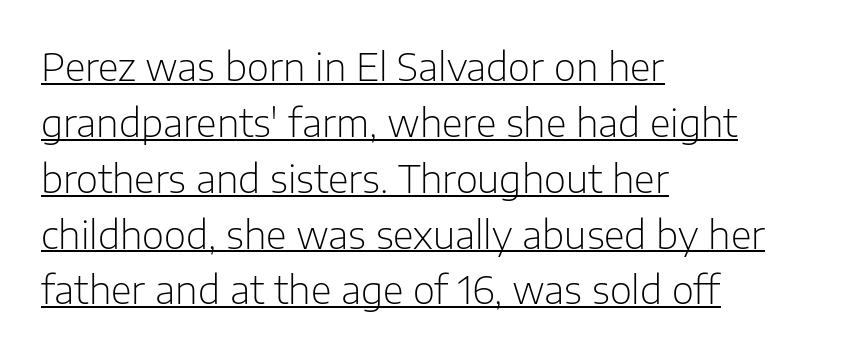
Does extra space separate the letters? No, they use regular spacing. Visually the block forms a straight wall on the left and a jagged coastline on the right. On a weight scale, this lands at 450 or below. Looks like someone drew a line under every word here. Posture: vertical. Do the characters align in a grid? No, the font is proportional.
